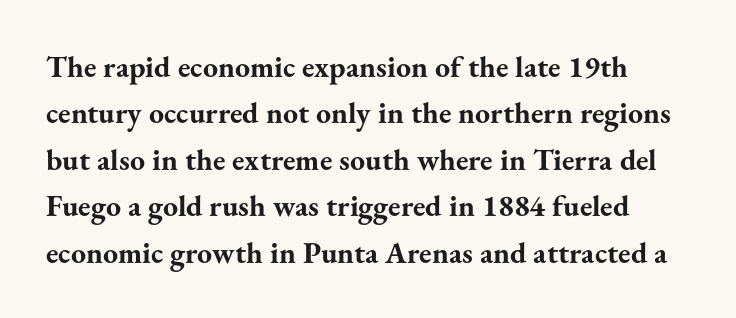
The image shows 30 px bold serif type, upright; set normal line spacing (1.55x), normal letter spacing, not underlined; medium stroke contrast and a small x-height.
